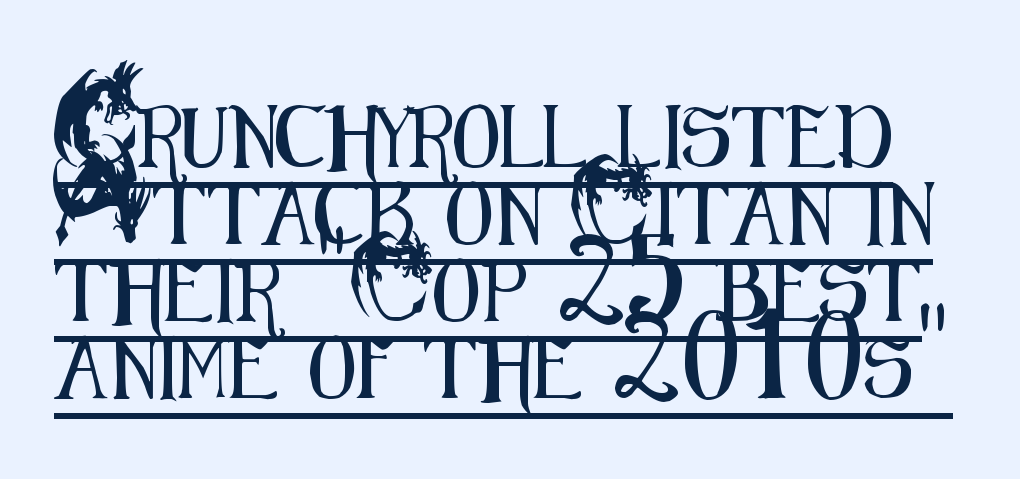
{"serif": "no", "italic": "no", "width": "condensed", "stroke_contrast": "medium", "x_height": "small", "monospaced": "no", "underline": "yes", "line_spacing_ratio": 1.24, "letter_spacing": "normal", "letter_spacing_em": 0.0, "glyph_px": 62}
